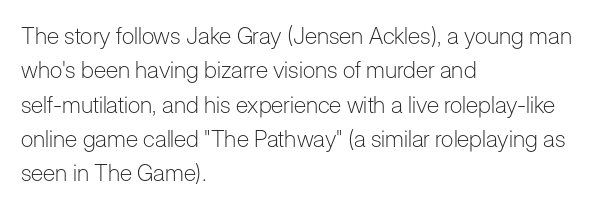
Q: Is the text bold? A: No.
Q: Is the text italic (slanted)? A: No, it is upright.
Q: Is the text underlined? A: No.
Q: How is the paragraph aligned? A: Left-aligned.
Q: Is the spacing between letters normal or unusually wide? A: Normal.
Q: Is the spacing between lines tight, normal or loose? A: Normal.
